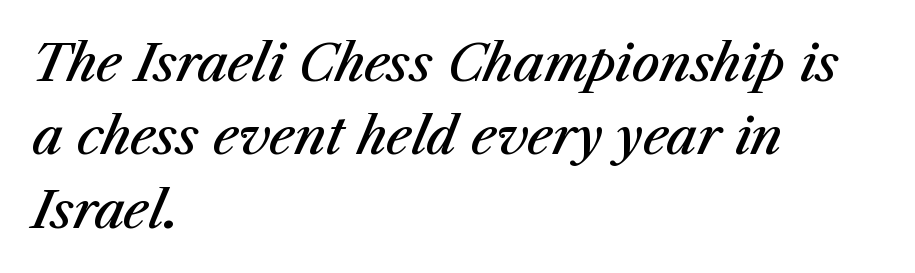
Q: Is the text bold? A: Semi-bold.
Q: Is the text italic (slanted)? A: Yes, it leans right by about 23 degrees.
Q: Is the text underlined? A: No.
Q: How is the paragraph aligned? A: Left-aligned.
Q: Is the spacing between letters normal or unusually wide? A: Normal.
Q: Is the spacing between lines tight, normal or loose? A: Normal.
Q: Width (condensed, normal, or wide)? A: Normal.
Q: Stroke contrast? A: Medium.
Q: x-height? A: Medium.
Q: Monospaced? A: No.
